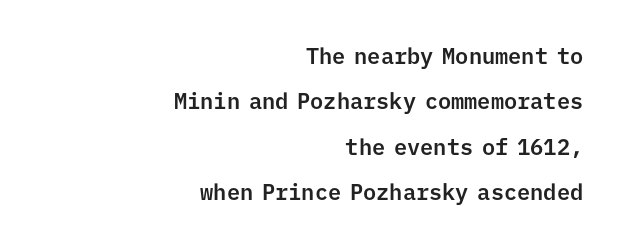
The image shows 22 px text type, upright; set right-aligned, loose line spacing (2.06x), normal letter spacing, not underlined.
